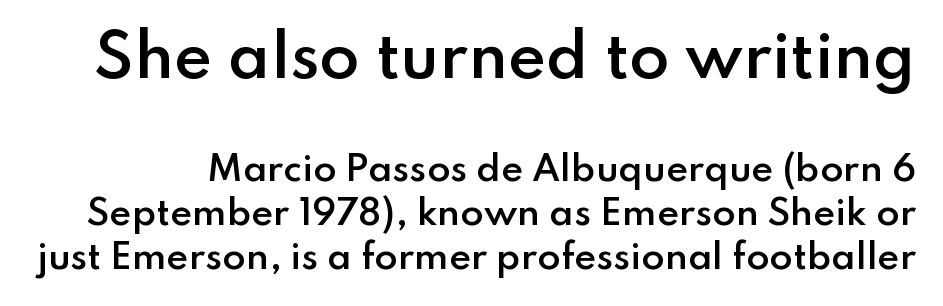
{"serif": "no", "italic": "no", "bold": "semi", "weight": "semibold", "width": "normal", "stroke_contrast": "low", "x_height": "small", "monospaced": "no", "underline": "no", "line_spacing": "normal", "line_spacing_ratio": 1.3, "letter_spacing": "normal", "letter_spacing_em": 0.0, "larger_block": "first", "size_ratio": 1.74, "glyph_px": 59}
